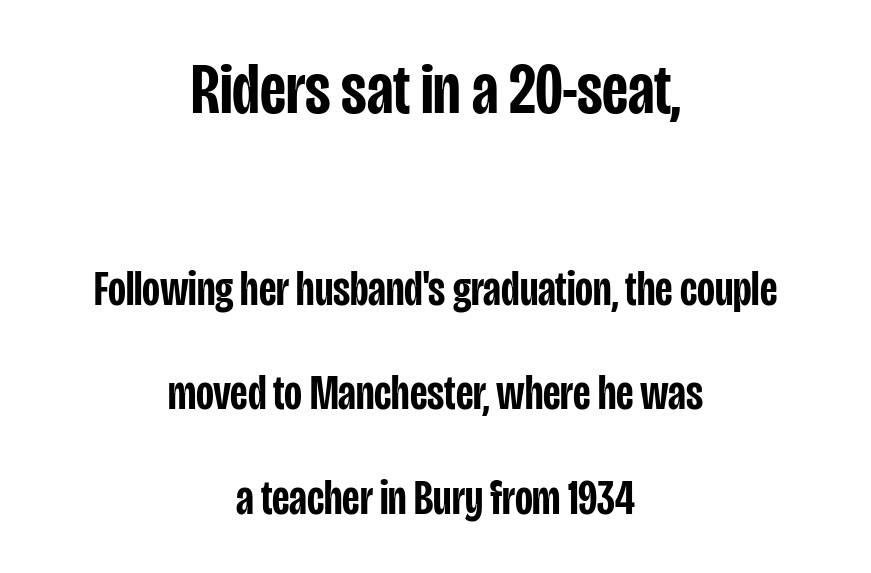
Here the glyphs are tracked normally, forming tight word shapes. Heft: intermediate — a semibold. Note: no serifs on the glyphs. The setting favours the middle, as headings and verse often do.
